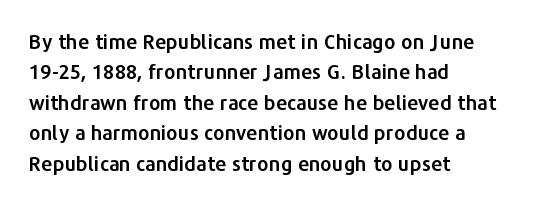
Characters follow at the spacing the type designer built in. The line-height multiplier appears to be the usual default. Just letters on the line, the space beneath them empty. It's the straight-up-and-down kind of type. Each line starts at the same left margin while the right side varies.
